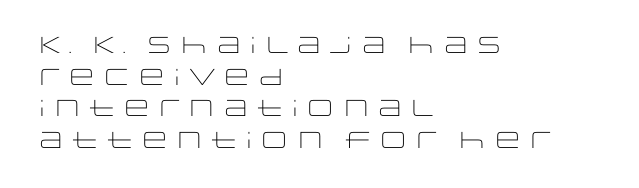
Q: Is the text bold? A: No.
Q: Is the text italic (slanted)? A: No, it is upright.
Q: Is the text underlined? A: No.
Q: How is the paragraph aligned? A: Left-aligned.
Q: Is the spacing between letters normal or unusually wide? A: Normal.
Q: Is the spacing between lines tight, normal or loose? A: Normal.
